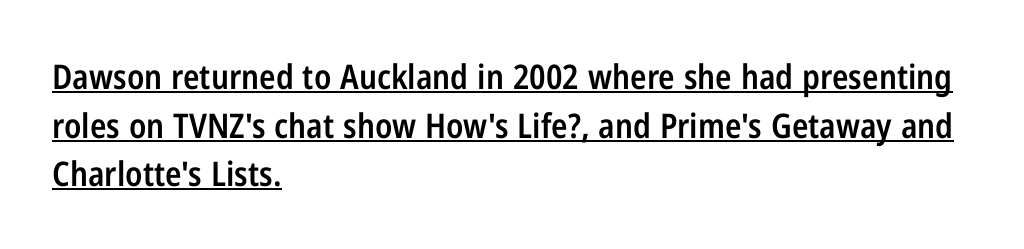
This sample uses plain, unmodified letter spacing. Looks like regular typesetting: each glyph gets only the width it needs. A student would call this left alignment; a typographer would say flush left, rag right. Vertically, the passage feels balanced, rows spaced as you'd expect.
